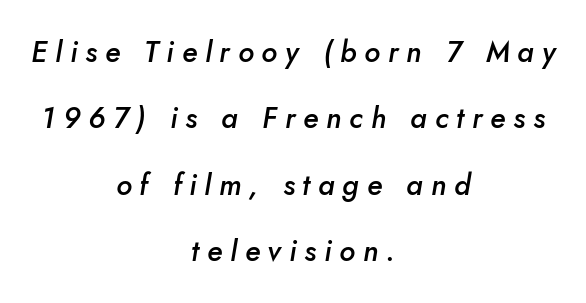
Q: Is the text bold? A: Semi-bold.
Q: Is the text italic (slanted)? A: Yes, it leans right by about 10 degrees.
Q: Is the text underlined? A: No.
Q: How is the paragraph aligned? A: Centered.
Q: Is the spacing between letters normal or unusually wide? A: Unusually wide.
Q: Is the spacing between lines tight, normal or loose? A: Loose.
Q: Width (condensed, normal, or wide)? A: Normal.
Q: Stroke contrast? A: Low.
Q: x-height? A: Small.
Q: Monospaced? A: No.
